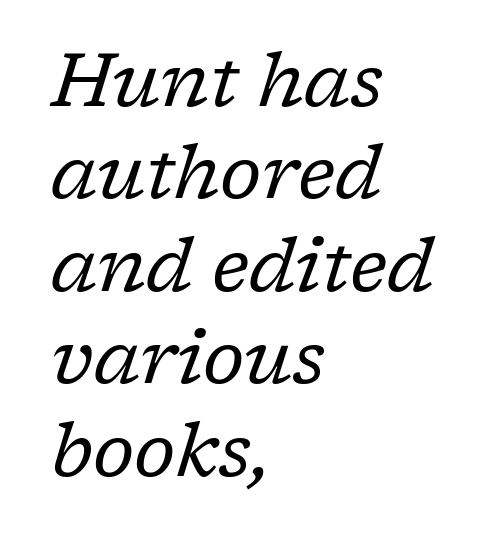
Q: Is the text bold? A: No.
Q: Is the text italic (slanted)? A: Yes, it leans right by about 17 degrees.
Q: Is the typeface a serif or a sans-serif typeface? A: Serif.
Q: Is the text underlined? A: No.
Q: How is the paragraph aligned? A: Left-aligned.
Q: Is the spacing between letters normal or unusually wide? A: Normal.
Q: Is the spacing between lines tight, normal or loose? A: Normal.
Q: Width (condensed, normal, or wide)? A: Normal.
Q: Stroke contrast? A: Low.
Q: x-height? A: Medium.
Q: Monospaced? A: No.
